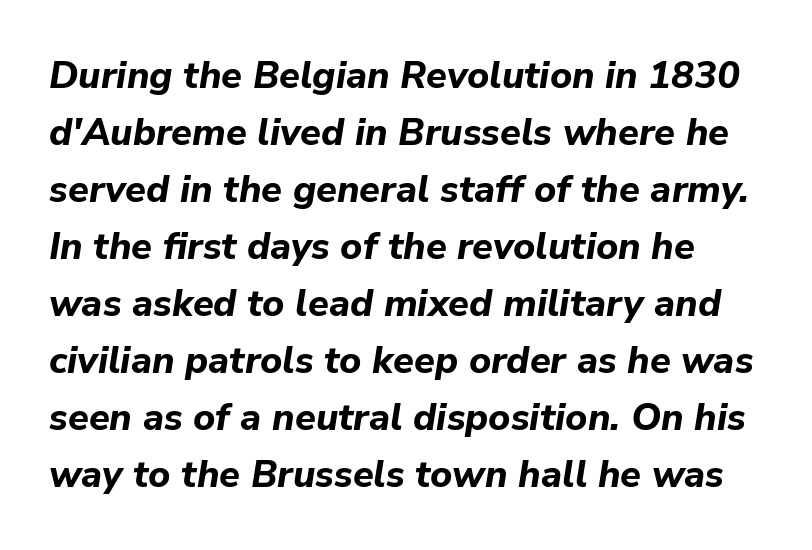
{"italic": "yes", "lean": "right", "slant_degrees": 9, "bold": "yes", "weight": "bold", "width": "normal", "stroke_contrast": "low", "x_height": "medium", "monospaced": "no", "underline": "no", "line_spacing": "normal", "line_spacing_ratio": 1.5, "letter_spacing": "normal", "letter_spacing_em": 0.0, "glyph_px": 38}
